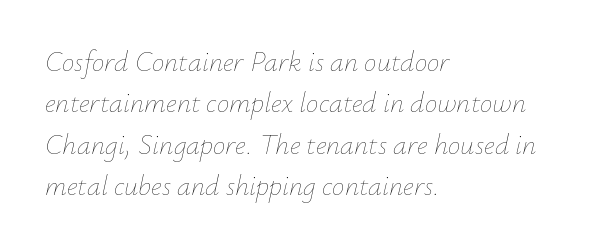
The image shows 28 px thin type, italic (leaning right); set left-aligned, normal line spacing (1.48x), normal letter spacing, not underlined; low stroke contrast and a small x-height.
